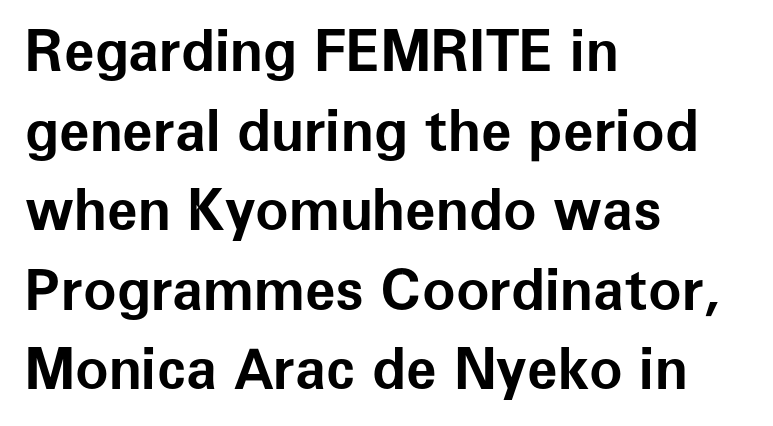
{"serif": "no", "italic": "no", "bold": "yes", "weight": "bold", "width": "normal", "stroke_contrast": "low", "x_height": "medium", "monospaced": "no", "underline": "no", "align": "left", "line_spacing": "normal", "line_spacing_ratio": 1.42, "letter_spacing": "normal", "letter_spacing_em": 0.0, "glyph_px": 56}
